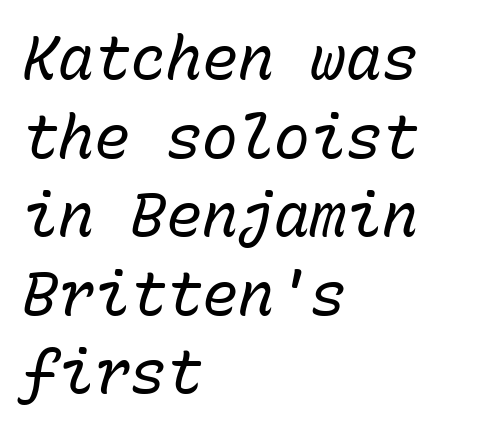
Q: Is the text bold? A: No.
Q: Is the text italic (slanted)? A: Yes, it leans right by about 15 degrees.
Q: Is the text underlined? A: No.
Q: How is the paragraph aligned? A: Left-aligned.
Q: Is the spacing between letters normal or unusually wide? A: Normal.
Q: Is the spacing between lines tight, normal or loose? A: Normal.
Q: Width (condensed, normal, or wide)? A: Normal.
Q: Stroke contrast? A: Low.
Q: x-height? A: Medium.
Q: Monospaced? A: Yes.
